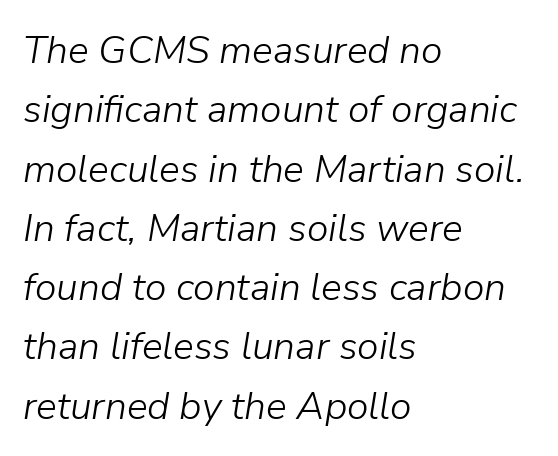
{"italic": "yes", "lean": "right", "slant_degrees": 9, "bold": "no", "weight": "light", "width": "normal", "stroke_contrast": "low", "x_height": "medium", "monospaced": "no", "underline": "no", "align": "left", "line_spacing": "normal", "line_spacing_ratio": 1.52, "letter_spacing": "normal", "letter_spacing_em": 0.0, "glyph_px": 39}
